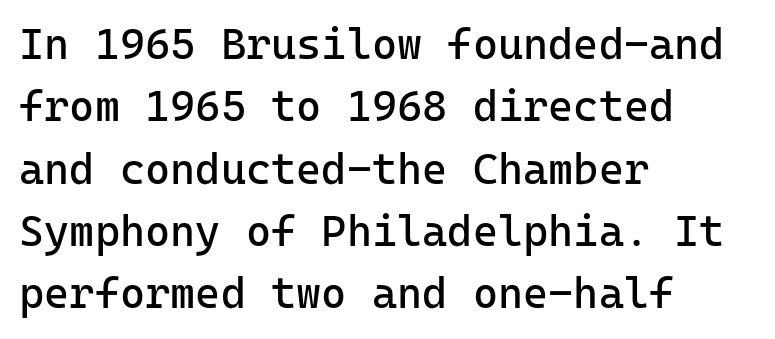
Compared with a centered layout, this one pins lines to the left instead. Italic: no, the glyphs are upright roman. Words appear dense and cohesive because spacing is normal. This rendering employs a face without finishing strokes, i.e., a sans-serif. The letters look calm and open, with moderate or lighter stems. Each row of text sits above clean, open space.
